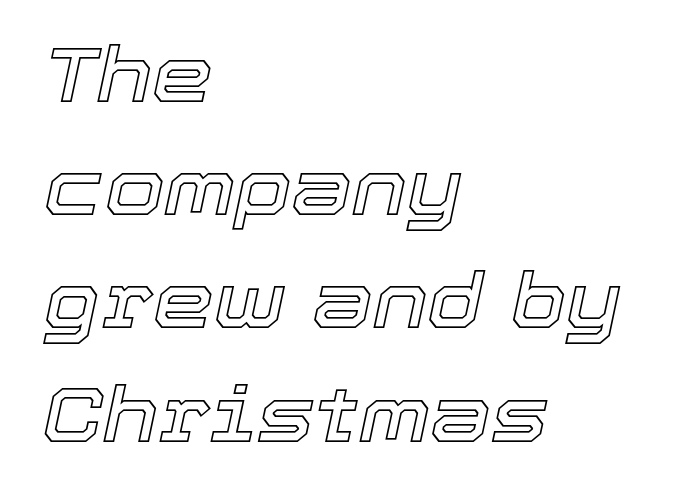
Q: Is the text italic (slanted)? A: Yes, it leans right by about 12 degrees.
Q: Is the text underlined? A: No.
Q: How is the paragraph aligned? A: Left-aligned.
Q: Is the spacing between letters normal or unusually wide? A: Normal.
Q: Is the spacing between lines tight, normal or loose? A: Normal.
Q: Width (condensed, normal, or wide)? A: Normal.
Q: x-height? A: Medium.
Q: Monospaced? A: No.
